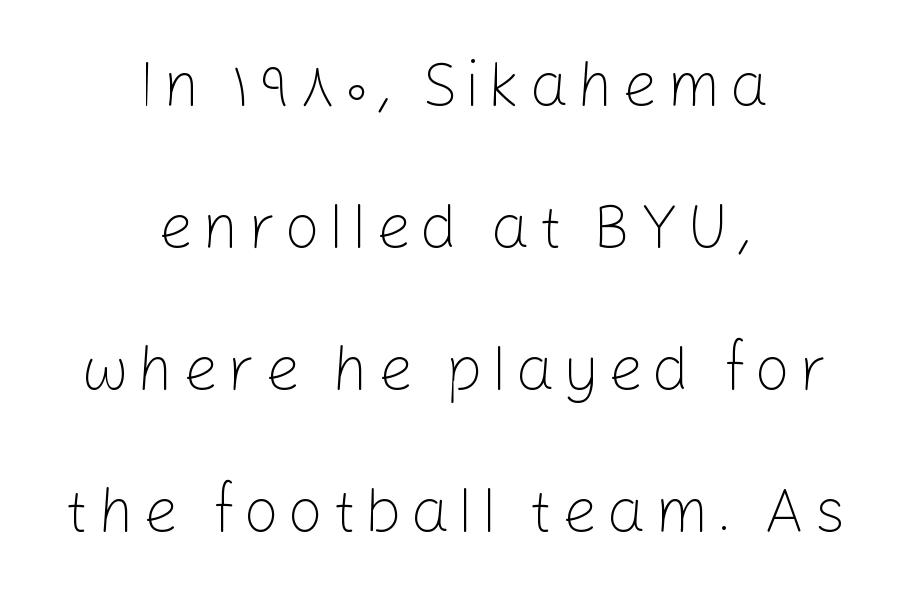
The image shows 62 px light sans-serif type, upright; set centered, loose line spacing (2.29x), not underlined; low stroke contrast and a medium x-height.
